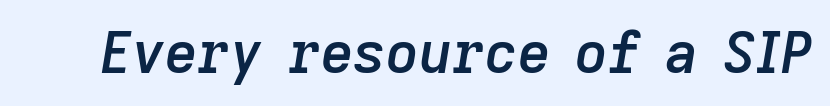
{"italic": "yes", "lean": "right", "slant_degrees": 9, "bold": "semi", "weight": "semibold", "width": "normal", "stroke_contrast": "low", "x_height": "medium", "monospaced": "no", "underline": "no", "letter_spacing": "normal", "letter_spacing_em": 0.0, "glyph_px": 57}
